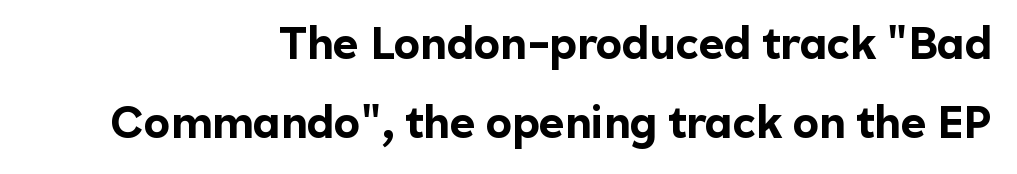
{"serif": "no", "italic": "no", "bold": "yes", "weight": "bold", "width": "normal", "x_height": "medium", "monospaced": "no", "underline": "no", "align": "right", "line_spacing_ratio": 1.79, "letter_spacing": "normal", "letter_spacing_em": 0.0, "glyph_px": 44}
